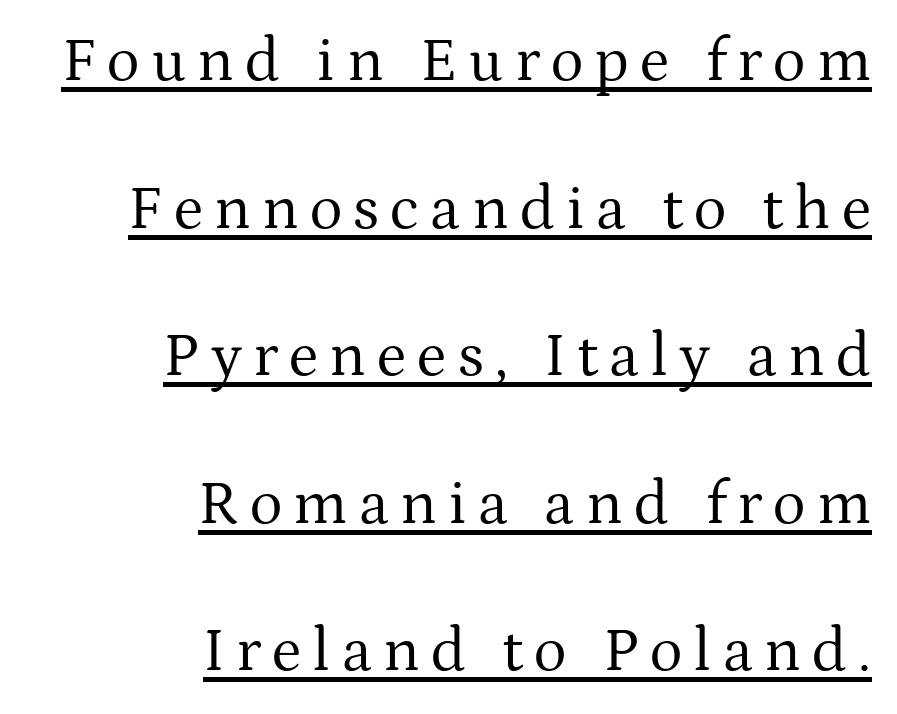
The image shows 62 px regular-weight serif type, upright; set right-aligned, loose line spacing (2.38x), underlined; medium stroke contrast and a medium x-height.
